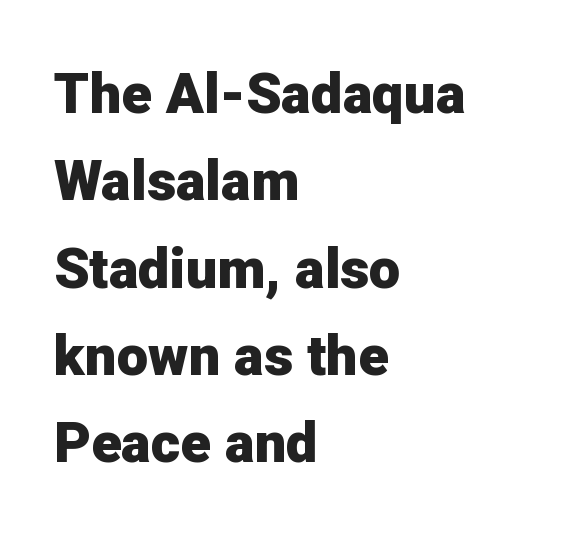
{"serif": "no", "italic": "no", "bold": "yes", "weight": "heavy", "width": "normal", "stroke_contrast": "low", "x_height": "medium", "monospaced": "no", "underline": "no", "align": "left", "line_spacing": "normal", "line_spacing_ratio": 1.56, "letter_spacing": "normal", "letter_spacing_em": 0.0, "glyph_px": 56}
